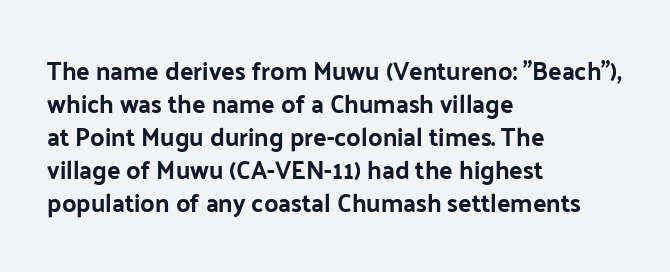
{"italic": "no", "underline": "no", "align": "left", "line_spacing": "normal", "line_spacing_ratio": 1.32, "letter_spacing": "normal", "letter_spacing_em": 0.0, "glyph_px": 25}
